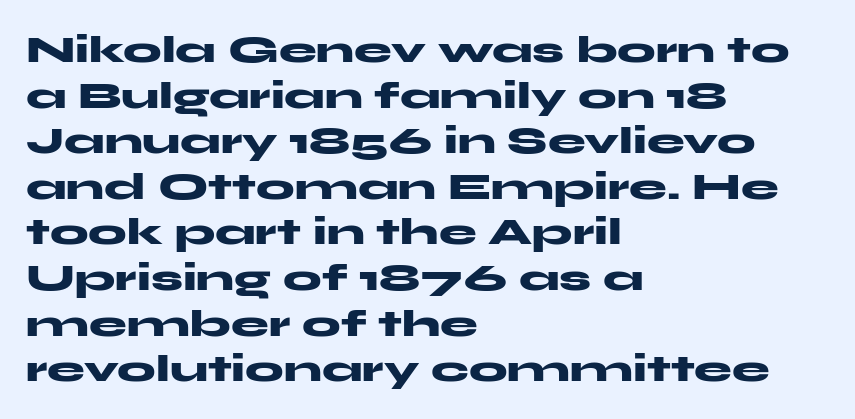
The image shows 38 px heavy, wide sans-serif type, upright; set left-aligned, line spacing 1.2x, normal letter spacing, not underlined; medium stroke contrast and a medium x-height.
